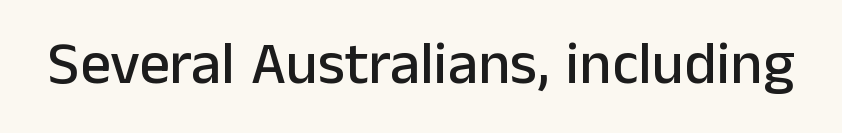
Q: Is the text italic (slanted)? A: No, it is upright.
Q: Is the typeface a serif or a sans-serif typeface? A: Sans-serif.
Q: Is the text underlined? A: No.
Q: Is the spacing between letters normal or unusually wide? A: Normal.
Q: Width (condensed, normal, or wide)? A: Normal.
Q: Stroke contrast? A: Low.
Q: x-height? A: Medium.
Q: Monospaced? A: No.
